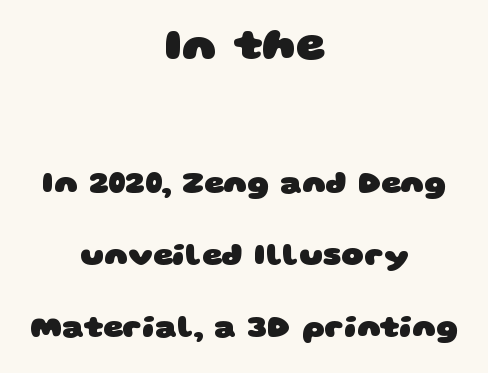
Which chunk is bigger? The first one — the top block dwarfs the bottom. Words float on clear page, feet unadorned. Nobody touched the tracking dial on this one. These words are printed bold, with thick strokes throughout.
